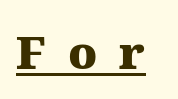
The image shows 46 px heavy serif type, upright; set unusually wide letter spacing (+0.48 em), underlined; medium stroke contrast and a medium x-height.
